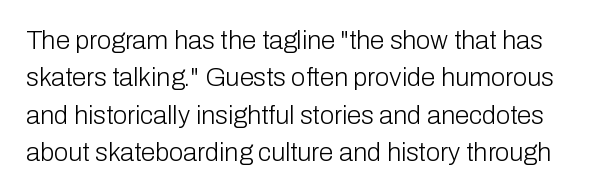
Q: Is the text bold? A: No.
Q: Is the text italic (slanted)? A: No, it is upright.
Q: Is the text underlined? A: No.
Q: Is the spacing between letters normal or unusually wide? A: Normal.
Q: Is the spacing between lines tight, normal or loose? A: Normal.
